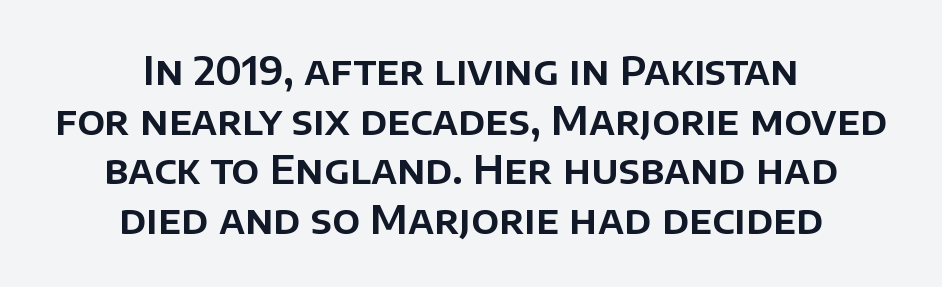
The image shows 39 px sans-serif type, upright; set centered, normal line spacing (1.27x), normal letter spacing, not underlined; low stroke contrast and a large x-height.
